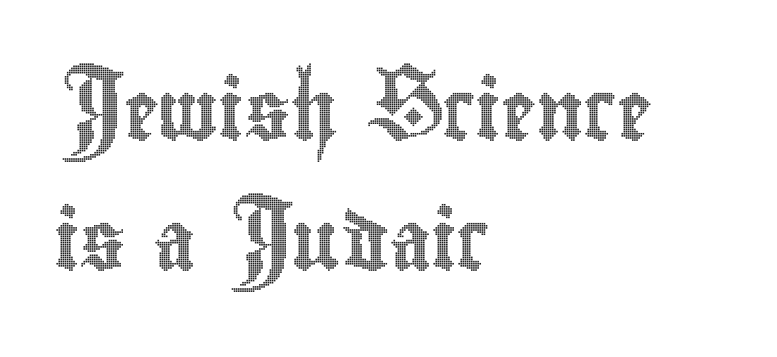
The image shows 59 px condensed type, upright; set left-aligned, loose line spacing (2.2x), normal letter spacing, not underlined; a small x-height.
